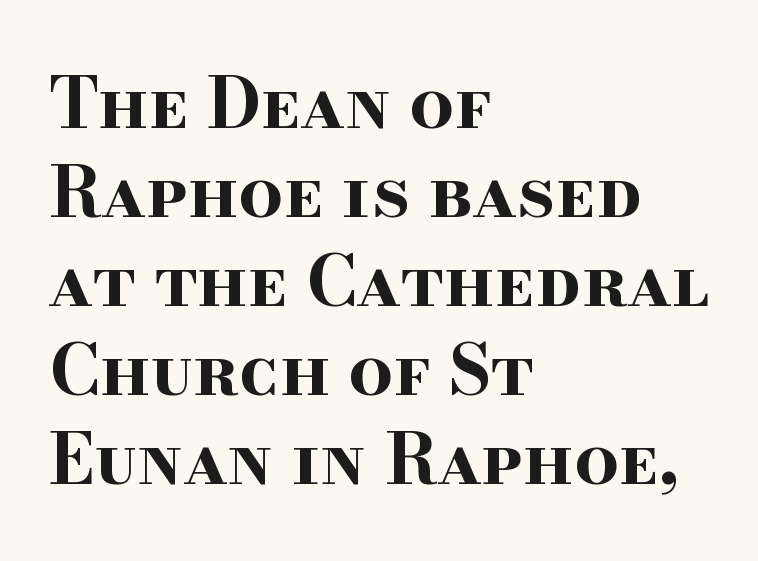
The image shows 70 px bold, wide serif type, upright; set left-aligned, normal line spacing (1.27x), normal letter spacing, not underlined; high stroke contrast and a small x-height.
